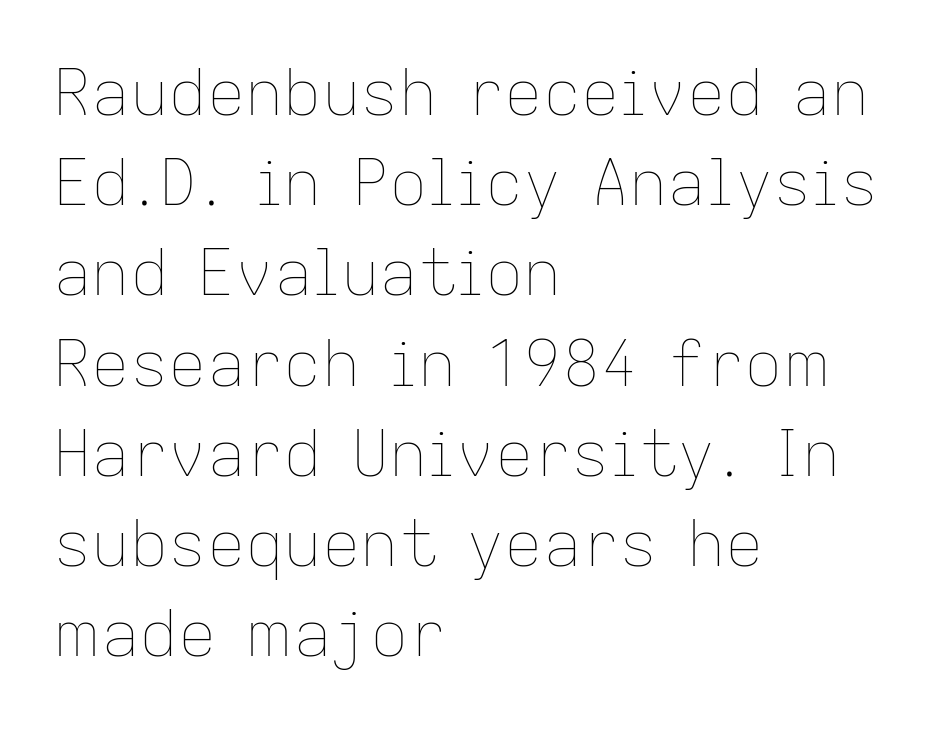
These lines are set flush left with a ragged right edge. Any mark beneath the type? The region is blank. Notice how the stems are strictly vertical — no italics here. The face used here is rendered with its standard letterfit.
